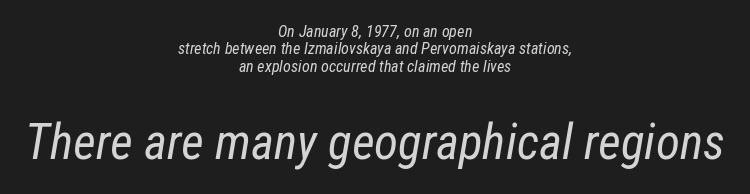
The image shows 49 px regular-weight, condensed type, italic (leaning right); set centered, tight line spacing (1.08x), normal letter spacing, not underlined; the second (bottom) block is 3.06x larger; low stroke contrast and a medium x-height.
